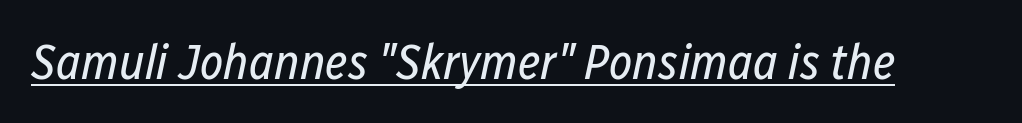
Short note: letters normally spaced. Decoration check: the copy is underlined. This is not heavy type; no bold has been used. Think of a printed novel: that variable character pitch is what you see here. Would a proofreader flag this as italicized? Yes.
